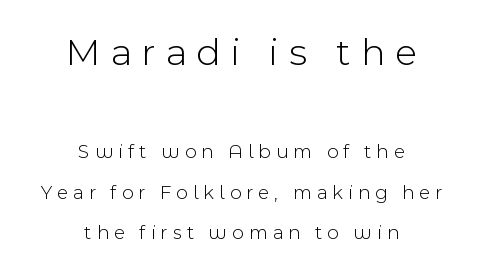
Q: Is the text bold? A: No.
Q: Is the text italic (slanted)? A: No, it is upright.
Q: Is the typeface a serif or a sans-serif typeface? A: Sans-serif.
Q: Is the text underlined? A: No.
Q: How is the paragraph aligned? A: Centered.
Q: Is the spacing between letters normal or unusually wide? A: Unusually wide.
Q: Is the spacing between lines tight, normal or loose? A: Loose.
Q: Which block of text is set in a larger size, the first (top) or the second (bottom)? A: The first (top) one.
Q: Width (condensed, normal, or wide)? A: Normal.
Q: x-height? A: Medium.
Q: Monospaced? A: No.
